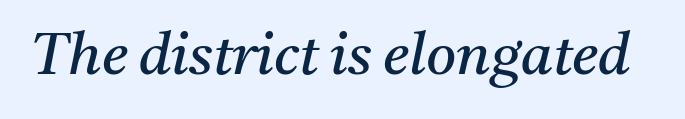
The gaps between neighbouring characters are ordinary and unremarkable. The type family on display is of the serif kind. The rendering uses natural spacing where letterforms have individual widths. The baseline area is clear.
